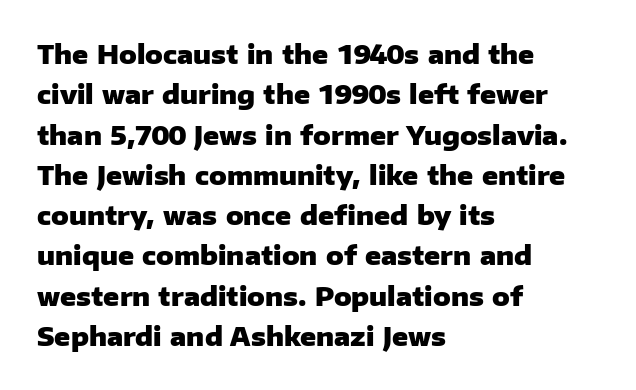
A classic flush-left, rag-right setting is used for this passage. Rows of type keep a routine distance in the vertical direction. Descenders are the only things crossing below the line. The strokes are fattened all the way to bold. Tracking value appears to be zero — textbook default spacing.
